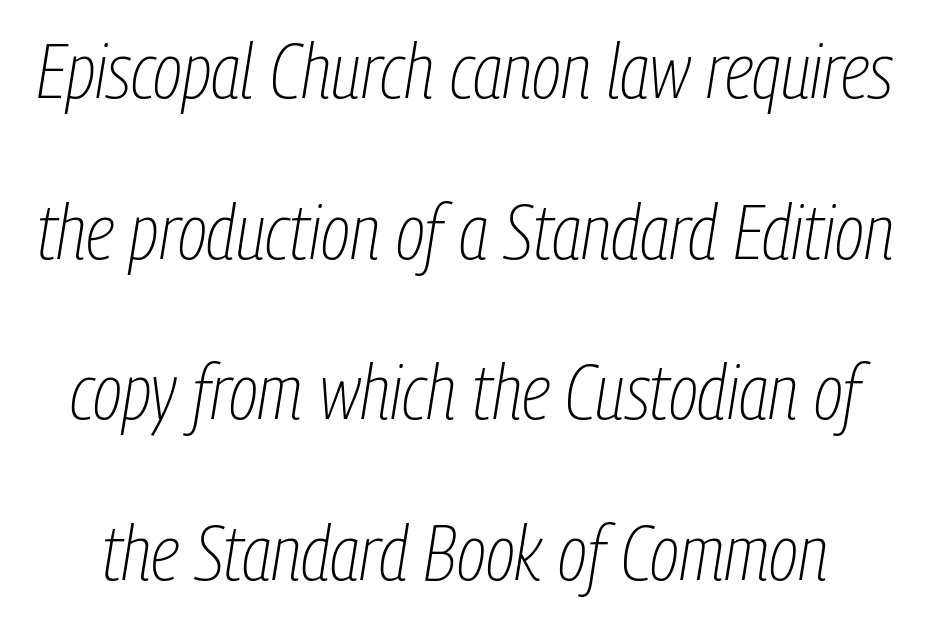
{"italic": "yes", "lean": "right", "slant_degrees": 9, "bold": "no", "weight": "thin", "width": "condensed", "stroke_contrast": "low", "x_height": "medium", "monospaced": "no", "underline": "no", "line_spacing": "loose", "line_spacing_ratio": 2.06, "letter_spacing": "normal", "letter_spacing_em": 0.0, "glyph_px": 78}
